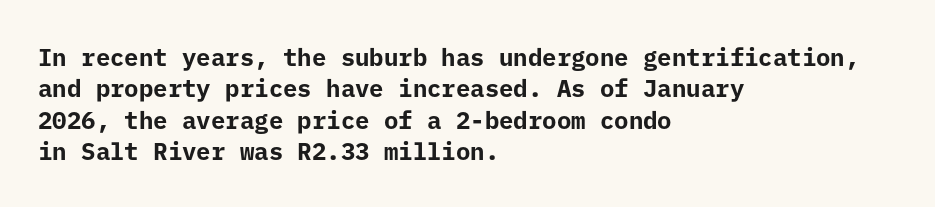
{"italic": "no", "bold": "yes", "underline": "no", "align": "left", "line_spacing": "normal", "line_spacing_ratio": 1.31, "letter_spacing": "normal", "letter_spacing_em": 0.0, "glyph_px": 24}
